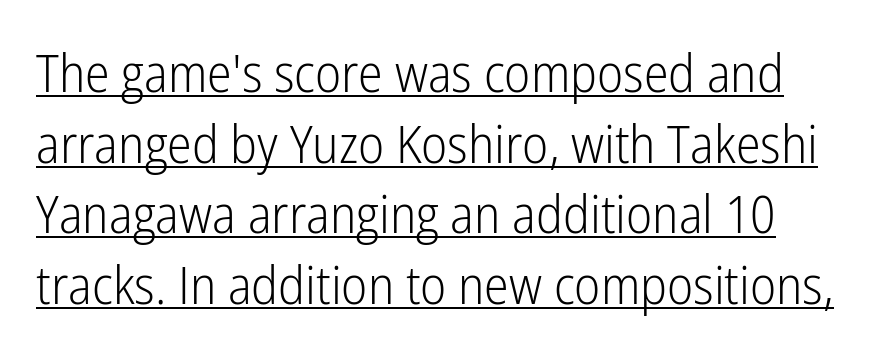
The image shows 52 px light, condensed sans-serif type, upright; set normal line spacing (1.36x), normal letter spacing, underlined; low stroke contrast and a medium x-height.
